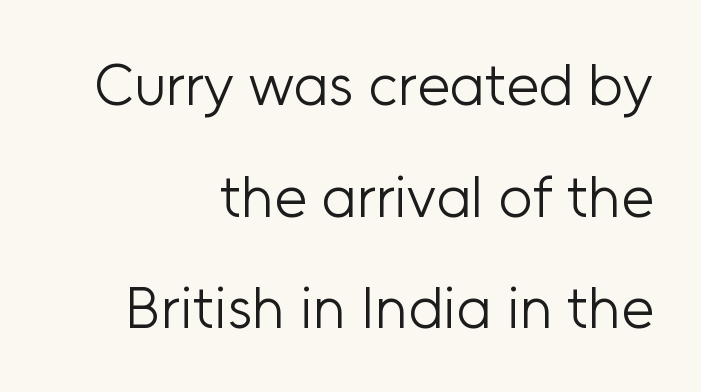
The area under the type is left untouched. Where is the straight margin? On the right. Standard letterfit; no display-style spreading of the glyphs. This sample has the flowing, uneven cadence of proportional lettering. Type style note: lacks serifs.
